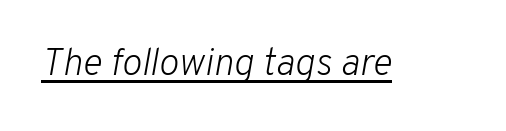
The image shows 38 px light type, italic (leaning right); set normal letter spacing, underlined; low stroke contrast and a medium x-height.
